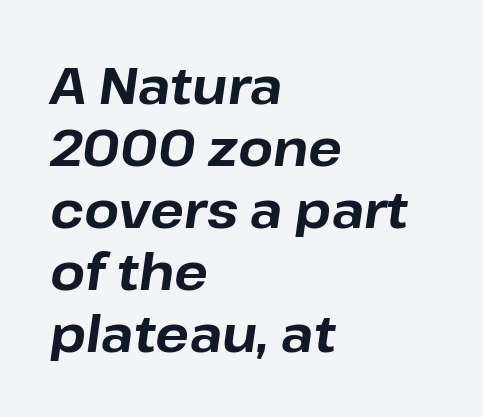
The lettering tilts uniformly, giving the passage an italic look. The gap between lines stays unmarked. Varying glyph widths throughout — classic text-font behaviour. Bold? Absolutely — the strokes are thick and heavy. This sample is left-justified, so line endings fall wherever the words run out.
